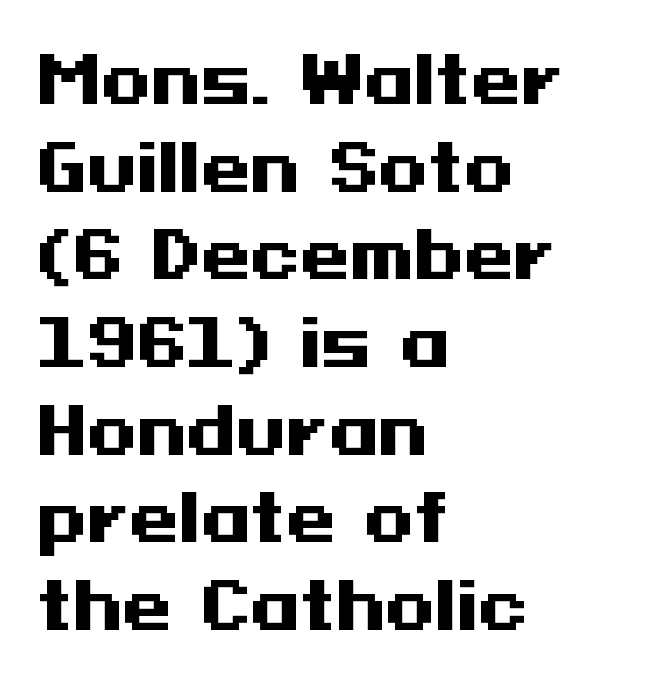
Weight: bold. Quick note: interline space is typical. Rendered with straight, roman letterforms. Short note: letters normally spaced. Teacher's note: observe the even left margin — that is flush-left alignment.
